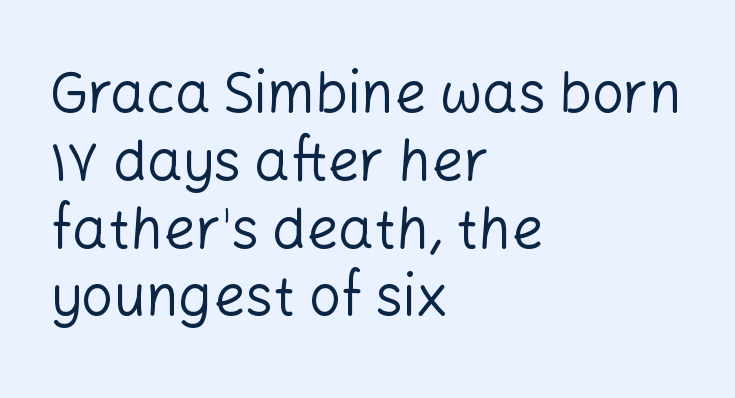
The letters carry no serifs — their stems end cleanly without finishing strokes. Letters rest on an invisible, unmarked baseline. A student would call this left alignment; a typographer would say flush left, rag right. Think standard paragraph weight, or any step lighter than that.
